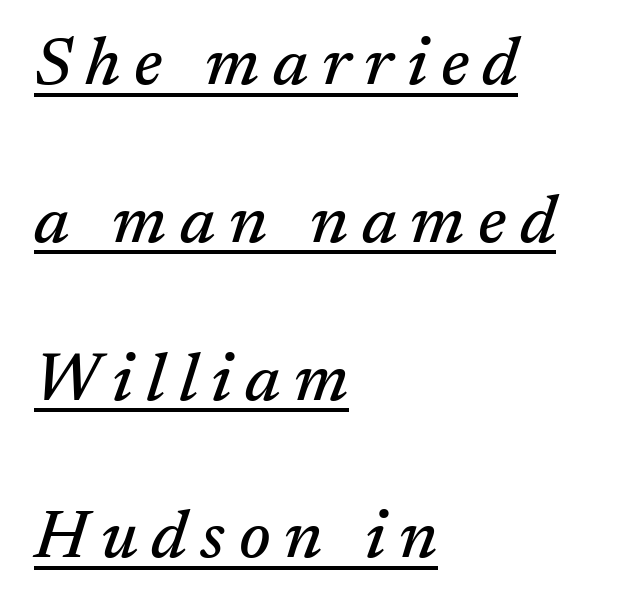
{"serif": "yes", "italic": "yes", "lean": "right", "slant_degrees": 17, "width": "normal", "stroke_contrast": "medium", "x_height": "medium", "monospaced": "no", "underline": "yes", "align": "left", "line_spacing": "loose", "line_spacing_ratio": 2.32, "letter_spacing": "wide", "letter_spacing_em": 0.2, "glyph_px": 68}
